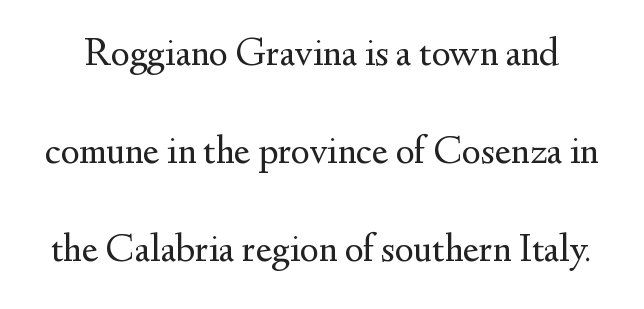
The image shows 40 px regular-weight serif type, upright; set loose line spacing (2.45x), normal letter spacing, not underlined; medium stroke contrast and a small x-height.
